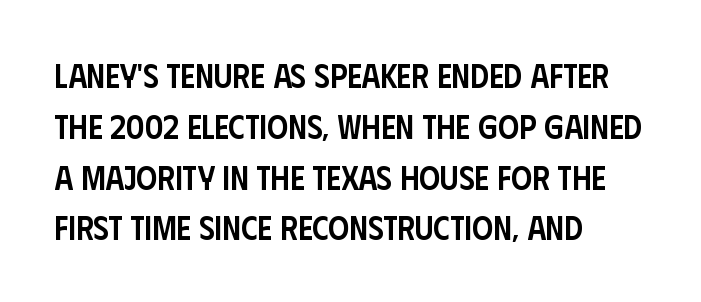
The image shows 33 px semibold, condensed sans-serif type, upright; set left-aligned, normal line spacing (1.54x), normal letter spacing, not underlined; low stroke contrast and a large x-height.
